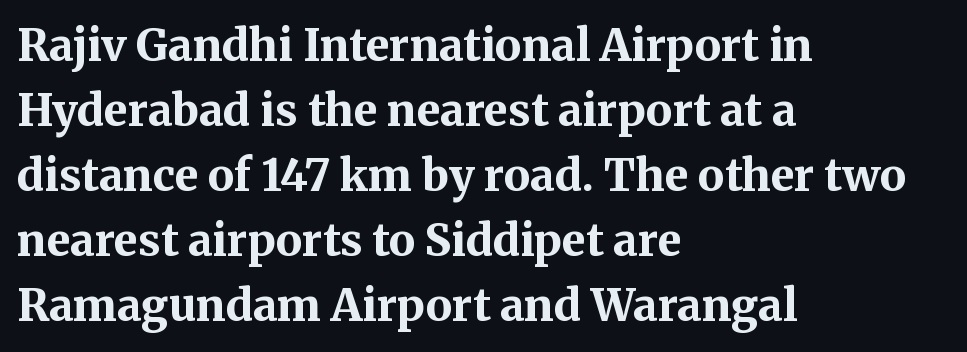
The image shows 44 px bold serif type, upright; set left-aligned, normal line spacing (1.48x), normal letter spacing, not underlined; medium stroke contrast and a medium x-height.
